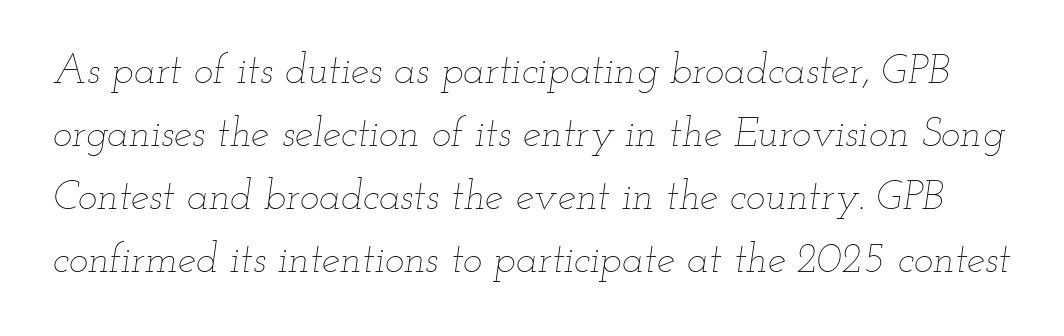
The face looks like a standard text weight, possibly lighter. The type is set solid horizontally, with unmodified tracking. Emphasis-style slanted type is in use. The zone under the glyphs is completely vacant. Rows of type keep a routine distance in the vertical direction.
